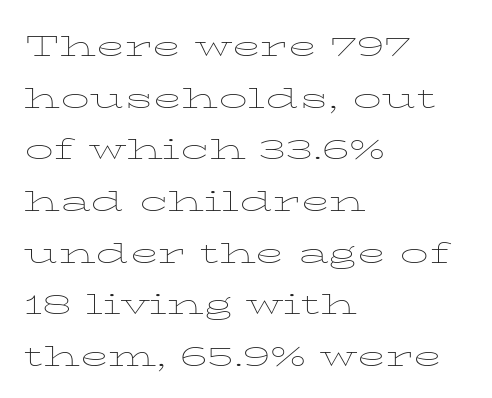
The rendering uses a moderate line-height, typical for paragraphs. You could not count columns in this text — the font is proportionally spaced. Quick note: not italic, upright. Honestly, the letter spacing is just normal — you wouldn't notice it. The lines are quadded left. The typeface has the unassuming heft of standard copy or less.
